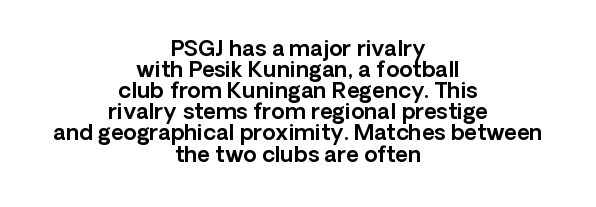
This is the regular roman posture of the typeface. The rendering keeps characters at their native spacing. One-word summary of the alignment: center. Tightly led — the rows are bunched.
